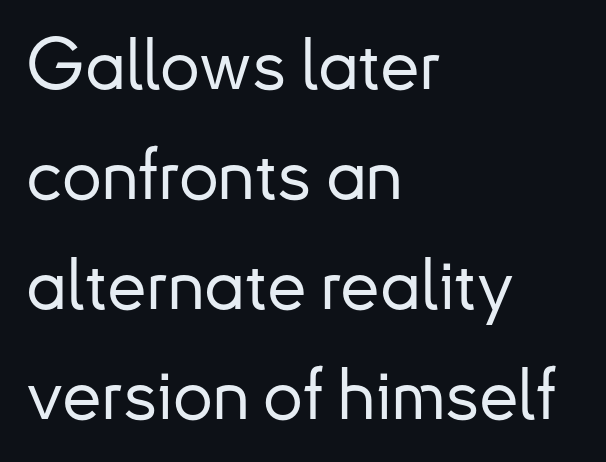
Q: Is the text italic (slanted)? A: No, it is upright.
Q: Is the typeface a serif or a sans-serif typeface? A: Sans-serif.
Q: Is the text underlined? A: No.
Q: How is the paragraph aligned? A: Left-aligned.
Q: Is the spacing between letters normal or unusually wide? A: Normal.
Q: Is the spacing between lines tight, normal or loose? A: Normal.
Q: Width (condensed, normal, or wide)? A: Normal.
Q: Stroke contrast? A: Low.
Q: x-height? A: Small.
Q: Monospaced? A: No.
